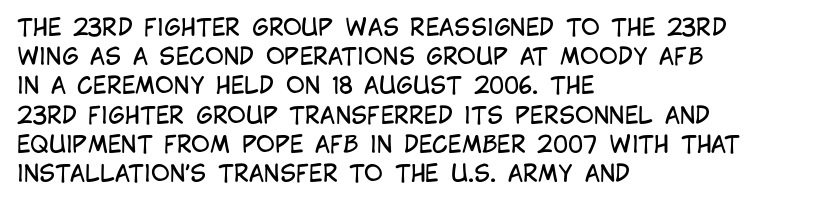
Q: Is the text bold? A: No.
Q: Is the text italic (slanted)? A: No, it is upright.
Q: Is the text underlined? A: No.
Q: How is the paragraph aligned? A: Left-aligned.
Q: Is the spacing between letters normal or unusually wide? A: Normal.
Q: Is the spacing between lines tight, normal or loose? A: Normal.
